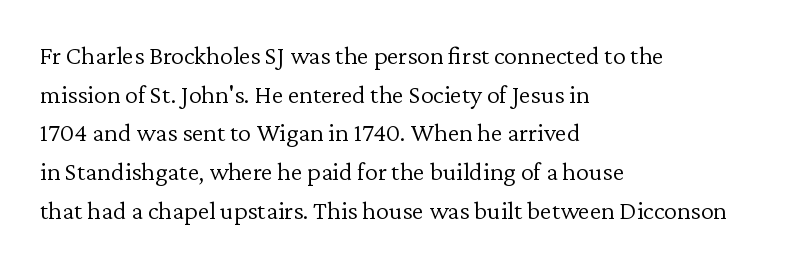
Q: Is the text bold? A: No.
Q: Is the text italic (slanted)? A: No, it is upright.
Q: Is the text underlined? A: No.
Q: How is the paragraph aligned? A: Left-aligned.
Q: Is the spacing between letters normal or unusually wide? A: Normal.
Q: Is the spacing between lines tight, normal or loose? A: Normal.
